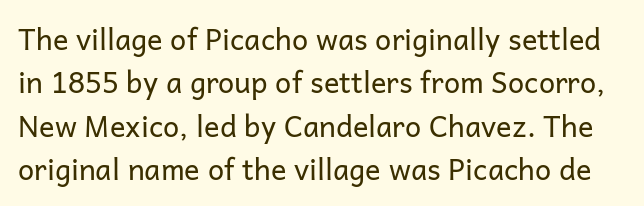
{"serif": "no", "italic": "no", "bold": "no", "weight": "regular", "width": "normal", "stroke_contrast": "low", "x_height": "medium", "monospaced": "no", "underline": "no", "line_spacing": "normal", "line_spacing_ratio": 1.5, "letter_spacing": "normal", "letter_spacing_em": 0.0, "glyph_px": 29}
